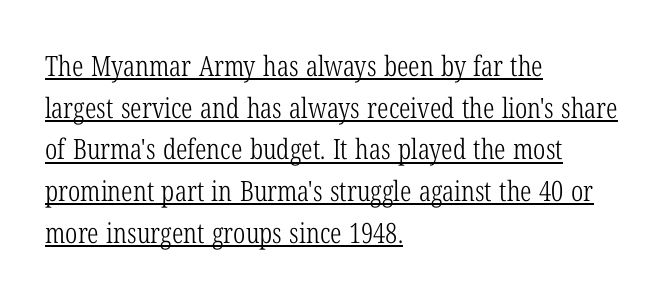
{"serif": "yes", "italic": "no", "bold": "no", "weight": "light", "width": "condensed", "stroke_contrast": "low", "x_height": "medium", "monospaced": "no", "underline": "yes", "align": "left", "line_spacing": "normal", "line_spacing_ratio": 1.49, "letter_spacing": "normal", "letter_spacing_em": 0.0, "glyph_px": 28}
